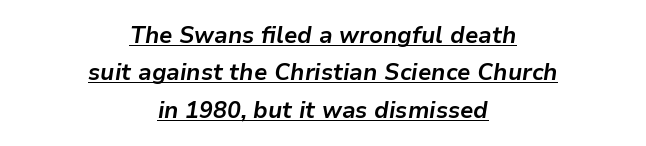
Compared with an ordinary text face, these strokes are far heavier — a full bold. Successive baselines arrive at the customary interval. Underlined type. The whitespace from short lines is split evenly between both sides. Is the letter spacing exaggerated? No — it looks like the ordinary default.
